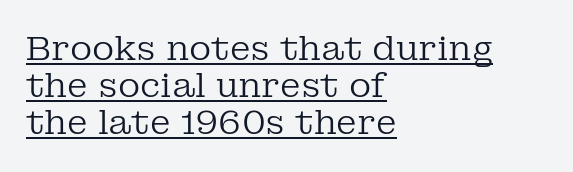
The lettering is marked with a stroke running underneath it. Students, observe: this is what under-led, compact text looks like. Line beginnings align vertically; line endings do not. Upright lettering throughout.
